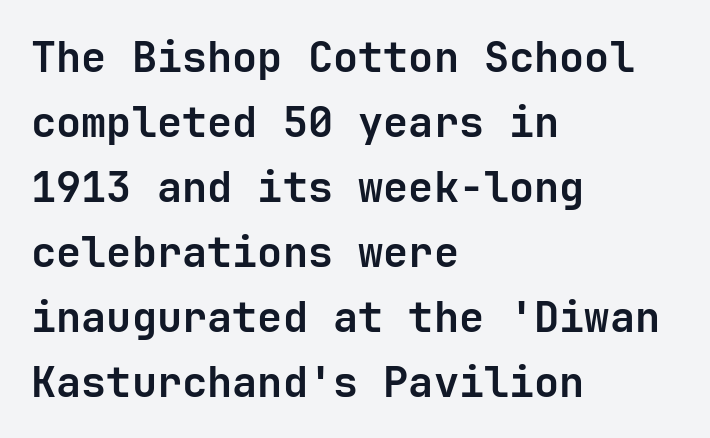
Q: Is the text bold? A: Yes.
Q: Is the text italic (slanted)? A: No, it is upright.
Q: Is the typeface a serif or a sans-serif typeface? A: Sans-serif.
Q: Is the text underlined? A: No.
Q: How is the paragraph aligned? A: Left-aligned.
Q: Is the spacing between letters normal or unusually wide? A: Normal.
Q: Is the spacing between lines tight, normal or loose? A: Normal.
Q: Width (condensed, normal, or wide)? A: Normal.
Q: Stroke contrast? A: Low.
Q: x-height? A: Medium.
